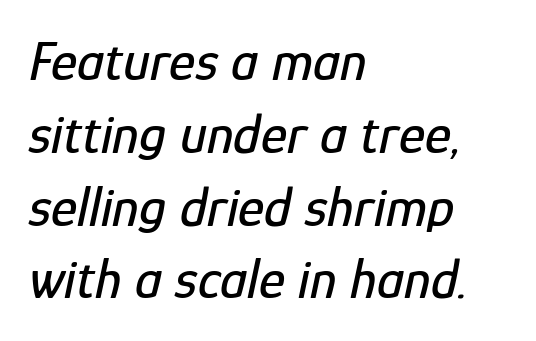
Q: Is the text italic (slanted)? A: Yes, it leans right by about 12 degrees.
Q: Is the text underlined? A: No.
Q: How is the paragraph aligned? A: Left-aligned.
Q: Is the spacing between letters normal or unusually wide? A: Normal.
Q: Is the spacing between lines tight, normal or loose? A: Normal.
Q: Width (condensed, normal, or wide)? A: Condensed.
Q: Stroke contrast? A: Low.
Q: x-height? A: Medium.
Q: Monospaced? A: No.
